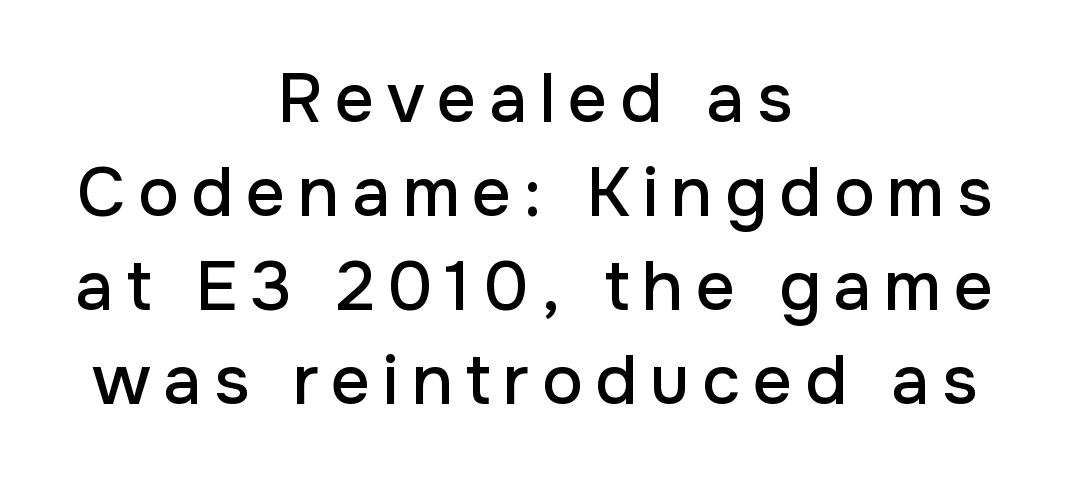
Q: Is the text italic (slanted)? A: No, it is upright.
Q: Is the typeface a serif or a sans-serif typeface? A: Sans-serif.
Q: Is the text underlined? A: No.
Q: How is the paragraph aligned? A: Centered.
Q: Is the spacing between lines tight, normal or loose? A: Normal.
Q: Width (condensed, normal, or wide)? A: Normal.
Q: Stroke contrast? A: Low.
Q: x-height? A: Medium.
Q: Monospaced? A: No.
